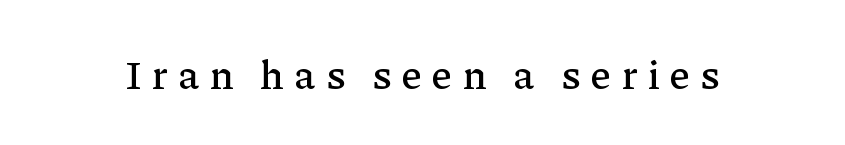
{"serif": "yes", "italic": "no", "width": "normal", "stroke_contrast": "low", "x_height": "medium", "monospaced": "no", "underline": "no", "letter_spacing": "wide", "letter_spacing_em": 0.26, "glyph_px": 41}
